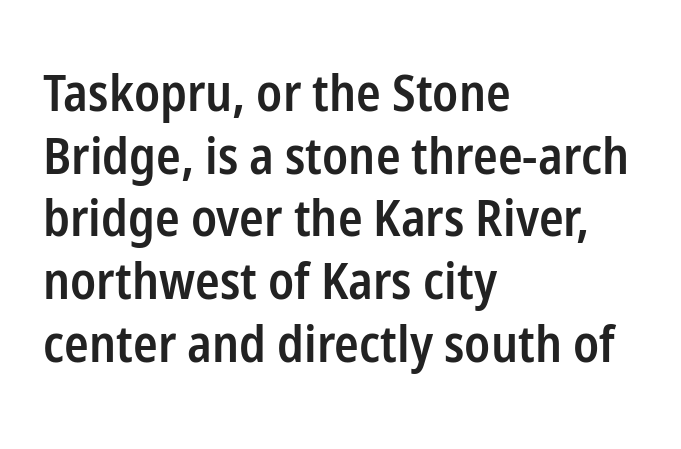
Reading down the block, your eye returns to a fixed left position each line. Regarding serifs, this sample does without them. The face used here is proportionally spaced, like ordinary book or web type. If you drew a line through each stem, it would be perfectly vertical. A bare baseline throughout the passage.
